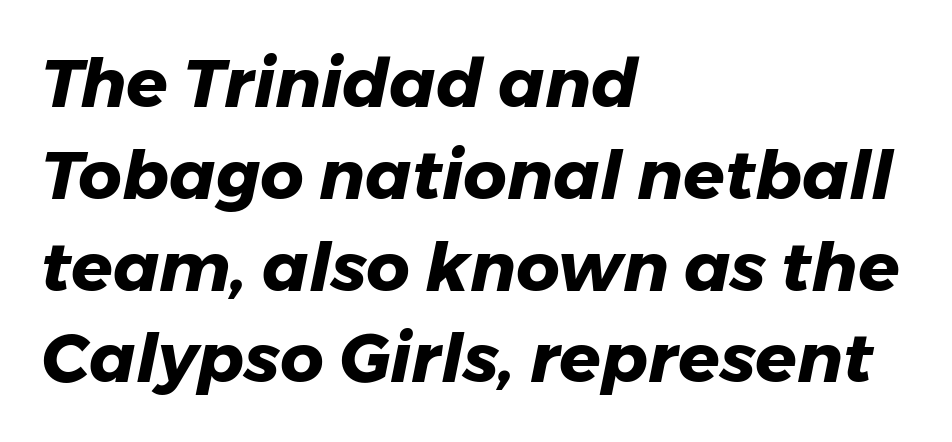
Q: Is the text bold? A: Yes.
Q: Is the text italic (slanted)? A: Yes, it leans right by about 11 degrees.
Q: Is the text underlined? A: No.
Q: How is the paragraph aligned? A: Left-aligned.
Q: Is the spacing between letters normal or unusually wide? A: Normal.
Q: Is the spacing between lines tight, normal or loose? A: Normal.
Q: Width (condensed, normal, or wide)? A: Normal.
Q: Stroke contrast? A: Low.
Q: x-height? A: Medium.
Q: Monospaced? A: No.
